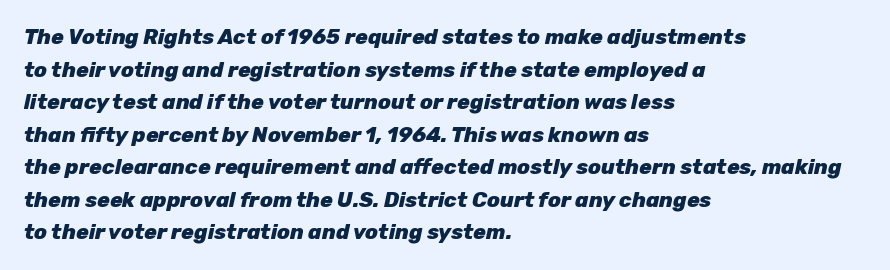
No extra tracking has been applied to these lines. This block has exactly the height ordinary leading produces. Line beginnings align vertically; line endings do not. These lines carry a lot of weight — the face is fully bold. The gap between lines stays unmarked.
